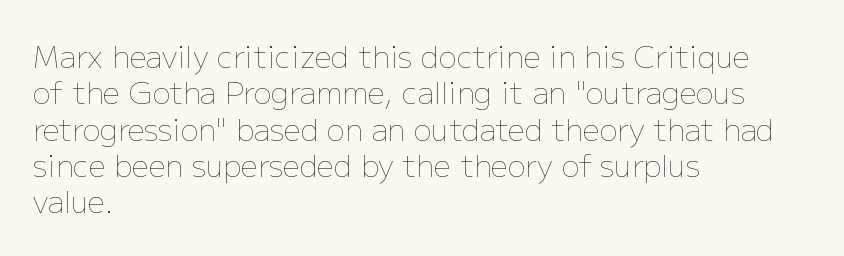
The letters stand straight up with perfectly vertical stems. All the whitespace from short lines collects on the right. Do the characters align in a grid? No, the font is proportional. Each word holds together tightly as a unit, with standard inter-letter gaps.
